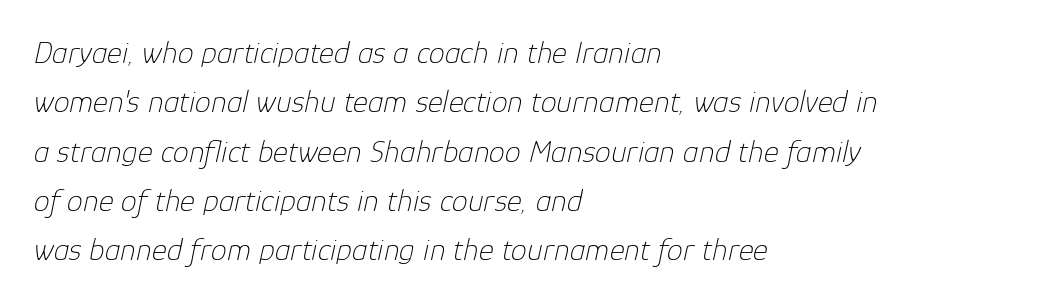
The image shows 32 px thin type, italic (leaning right); set left-aligned, normal line spacing (1.54x), normal letter spacing, not underlined; low stroke contrast and a medium x-height.
